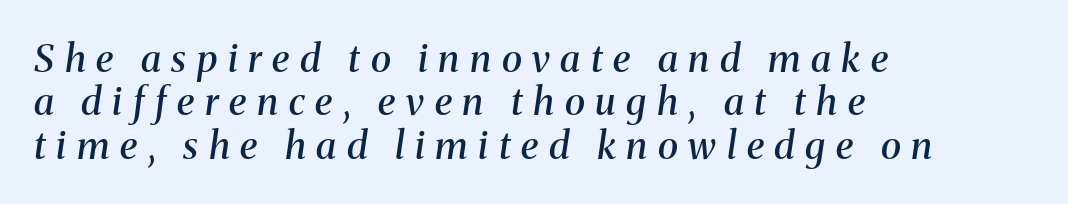
{"serif": "yes", "italic": "yes", "lean": "right", "slant_degrees": 8, "bold": "semi", "weight": "semibold", "width": "normal", "stroke_contrast": "medium", "x_height": "medium", "monospaced": "no", "underline": "no", "align": "left", "line_spacing": "tight", "line_spacing_ratio": 1.14, "letter_spacing": "wide", "letter_spacing_em": 0.28, "glyph_px": 38}
